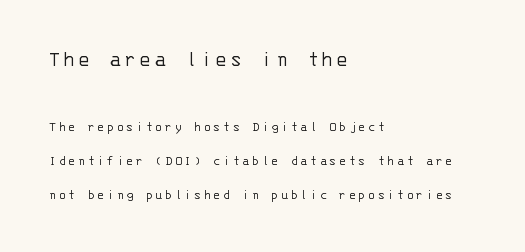
The image shows 22 px text type, upright; set left-aligned, loose line spacing (2.42x), not underlined; the first (top) block is 1.57x larger.
